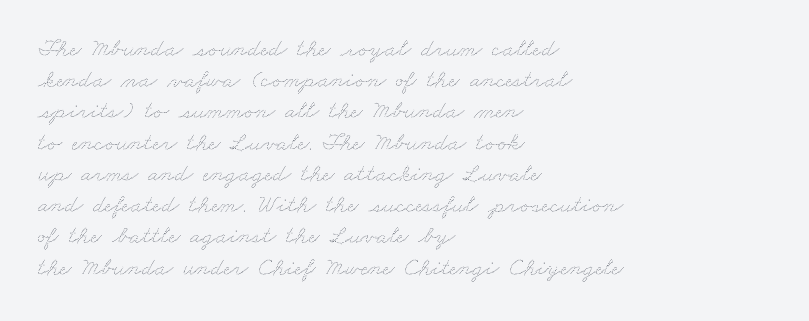
{"bold": "no", "underline": "no", "align": "left", "line_spacing": "normal", "line_spacing_ratio": 1.25, "letter_spacing": "normal", "letter_spacing_em": 0.0, "glyph_px": 25}
